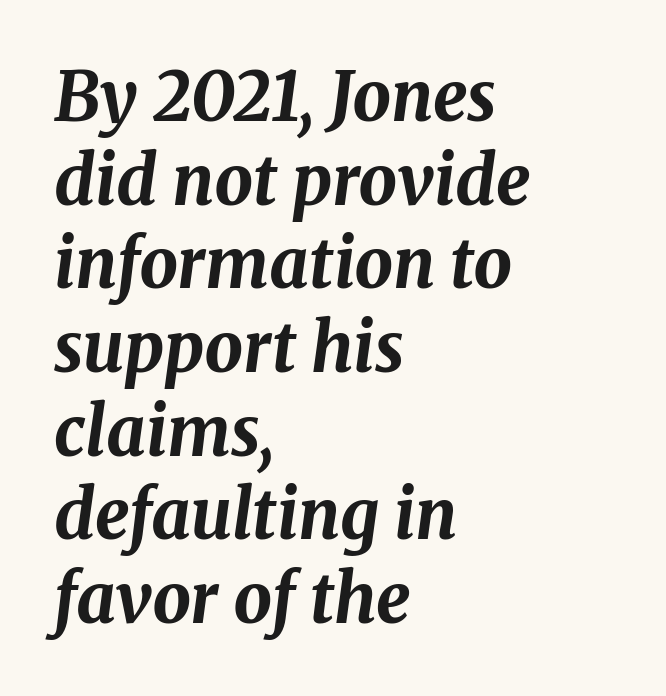
The image shows 68 px bold type, italic (leaning right); set left-aligned, line spacing 1.23x, normal letter spacing, not underlined; medium stroke contrast and a medium x-height.
